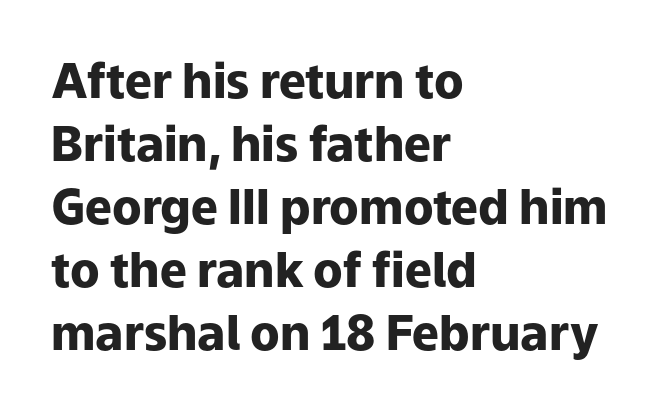
The image shows 48 px heavy sans-serif type, upright; set left-aligned, normal line spacing (1.31x), normal letter spacing, not underlined; low stroke contrast and a medium x-height.
